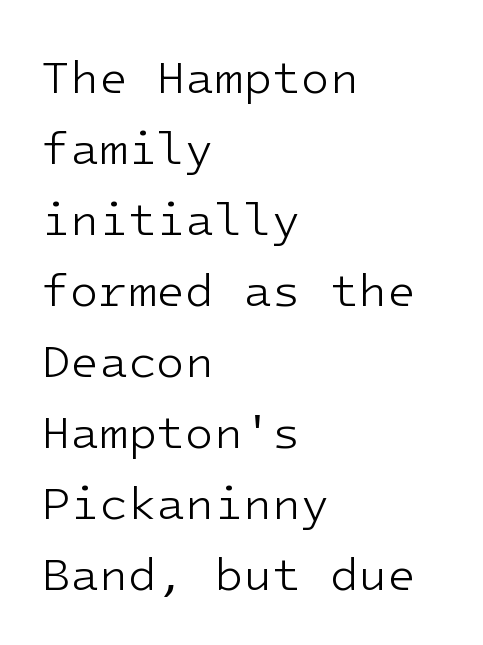
The lettering holds an erect, upright posture throughout. Unbolded letterforms with no extra heft. All the whitespace from short lines collects on the right. Default kerning and tracking; the words read as compact shapes. The rendering uses a moderate line-height, typical for paragraphs. The area under the type is left untouched.
